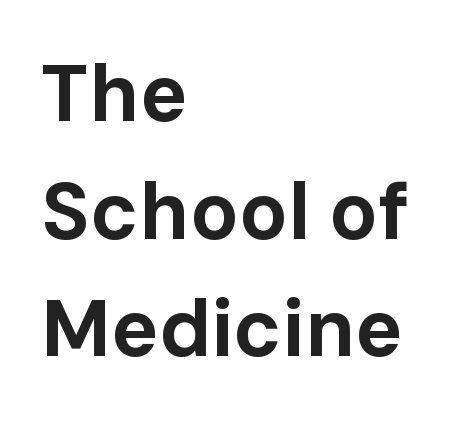
{"serif": "no", "italic": "no", "bold": "yes", "weight": "bold", "width": "normal", "stroke_contrast": "low", "x_height": "medium", "monospaced": "no", "underline": "no", "align": "left", "line_spacing": "normal", "line_spacing_ratio": 1.47, "letter_spacing": "normal", "letter_spacing_em": 0.0, "glyph_px": 80}
